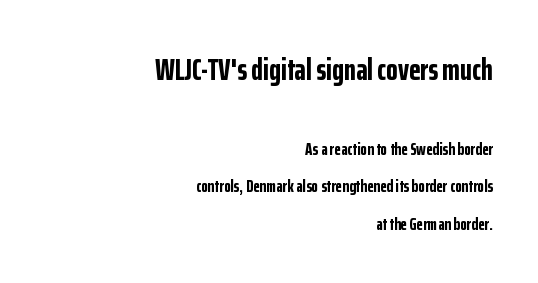
The face used here has the dense, thick strokes of a bold. Proportional: the letters do not fall into vertical columns. Do the letters lean? They stand straight. The text block is weighted toward the right margin, trailing off unevenly leftward. Each letter's strokes conclude bluntly, with no projecting serifs.
